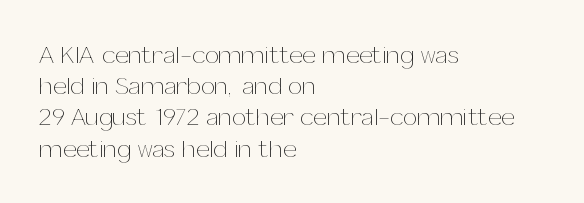
Spacing between characters is what you'd get straight out of the box. Ordinary non-slanted type is in use. The compositor pushed each line to the left boundary. Rows of type keep a routine distance in the vertical direction.
